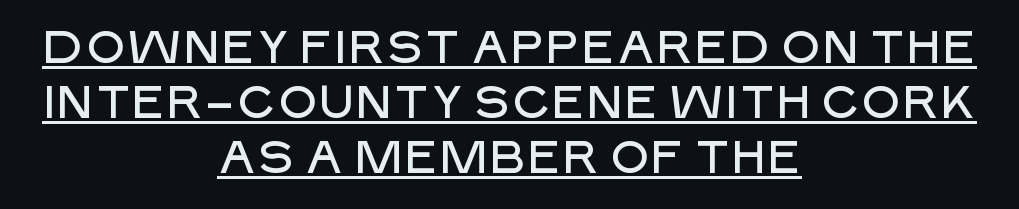
Underline: present. Serifs: no, the terminals of the letterforms are clean. The letters sit at their default tracking, neither squeezed nor spread. You could not count columns in this text — the font is proportionally spaced. Style check: upright.
